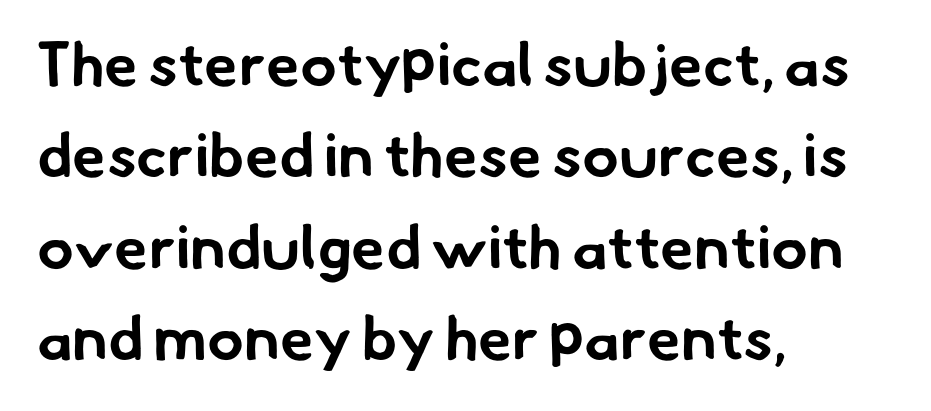
Q: Is the text bold? A: Yes.
Q: Is the typeface a serif or a sans-serif typeface? A: Sans-serif.
Q: Is the text underlined? A: No.
Q: How is the paragraph aligned? A: Left-aligned.
Q: Is the spacing between letters normal or unusually wide? A: Normal.
Q: Is the spacing between lines tight, normal or loose? A: Normal.
Q: Width (condensed, normal, or wide)? A: Normal.
Q: Stroke contrast? A: Low.
Q: x-height? A: Small.
Q: Monospaced? A: No.
